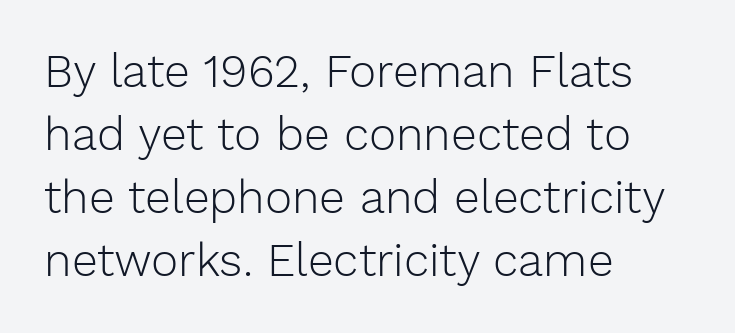
The font's upright variant was chosen for this text. Rows of type keep a routine distance in the vertical direction. Think of a printed novel: that variable character pitch is what you see here. Short and long lines alike share a common starting point at left. Check the space under the baseline: it is left empty. The letterforms sit shoulder to shoulder at normal distance.
